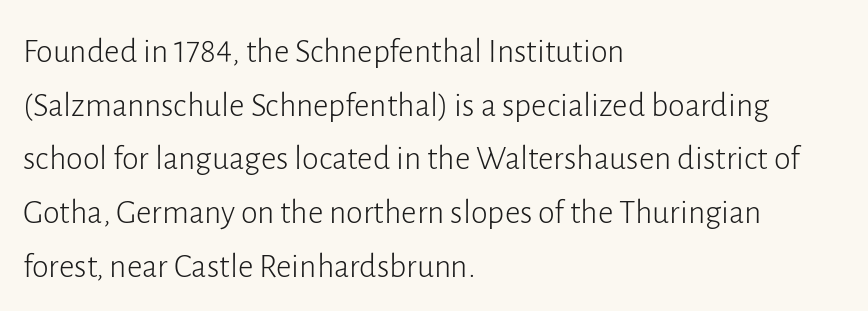
{"serif": "no", "italic": "no", "bold": "no", "weight": "light", "width": "normal", "stroke_contrast": "low", "x_height": "medium", "monospaced": "no", "underline": "no", "align": "left", "line_spacing": "normal", "line_spacing_ratio": 1.58, "letter_spacing": "normal", "letter_spacing_em": 0.0, "glyph_px": 34}
